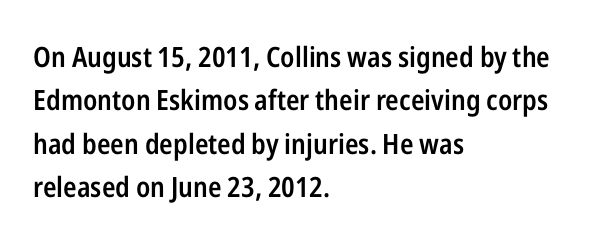
Q: Is the text bold? A: Semi-bold.
Q: Is the text italic (slanted)? A: No, it is upright.
Q: Is the typeface a serif or a sans-serif typeface? A: Sans-serif.
Q: Is the text underlined? A: No.
Q: How is the paragraph aligned? A: Left-aligned.
Q: Is the spacing between letters normal or unusually wide? A: Normal.
Q: Is the spacing between lines tight, normal or loose? A: Normal.
Q: Width (condensed, normal, or wide)? A: Condensed.
Q: Stroke contrast? A: Low.
Q: x-height? A: Medium.
Q: Monospaced? A: No.
